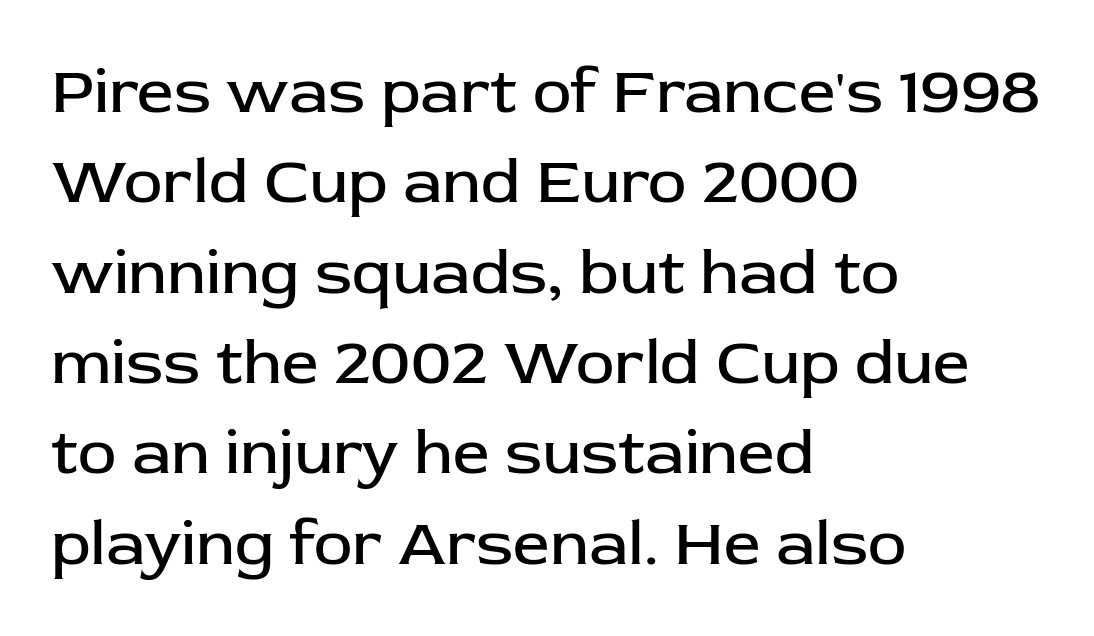
{"serif": "no", "italic": "no", "bold": "no", "weight": "regular", "width": "normal", "stroke_contrast": "low", "x_height": "medium", "monospaced": "no", "underline": "no", "align": "left", "line_spacing": "normal", "line_spacing_ratio": 1.39, "letter_spacing": "normal", "letter_spacing_em": 0.0, "glyph_px": 65}
